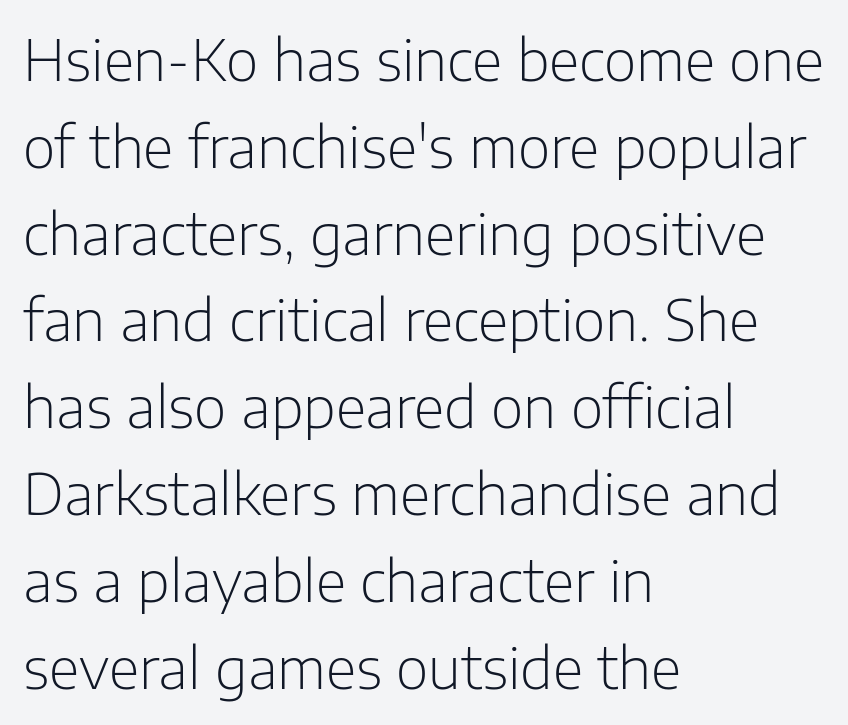
Stems and bowls with no extra thickness — not bold. The designer went with a sans here, leaving each stem footless. It's the straight-up-and-down kind of type. Line spacing here is normal. The gap between lines stays unmarked.
